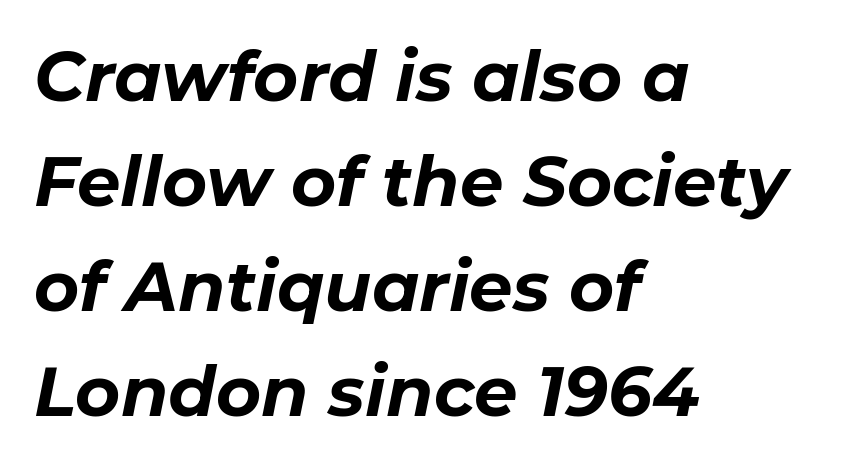
The image shows 69 px bold type, italic (leaning right); set left-aligned, normal line spacing (1.52x), normal letter spacing, not underlined; low stroke contrast and a medium x-height.
